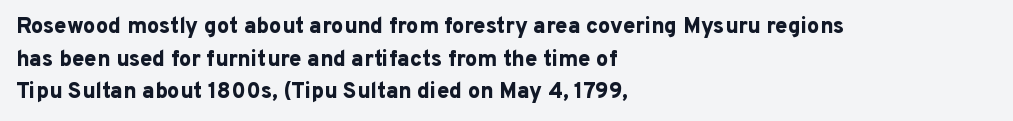
The letters stand straight up with perfectly vertical stems. Vertical spacing — default. Beneath every word, the page is bare. Typeset ragged right — the left edge is the straight one.
